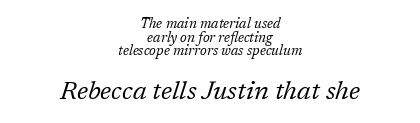
The image shows 26 px text type, italic (leaning right); set centered, tight line spacing (0.98x), normal letter spacing, not underlined; the second (bottom) block is 1.86x larger.
